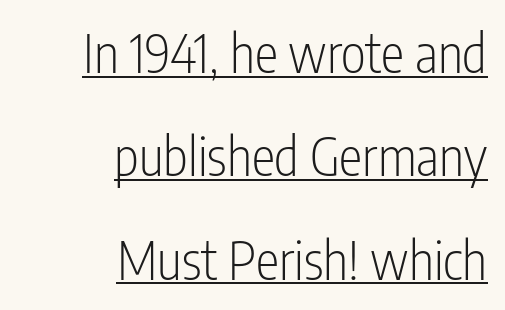
The image shows 53 px light, condensed sans-serif type, upright; set right-aligned, loose line spacing (1.95x), normal letter spacing, underlined; low stroke contrast and a medium x-height.
